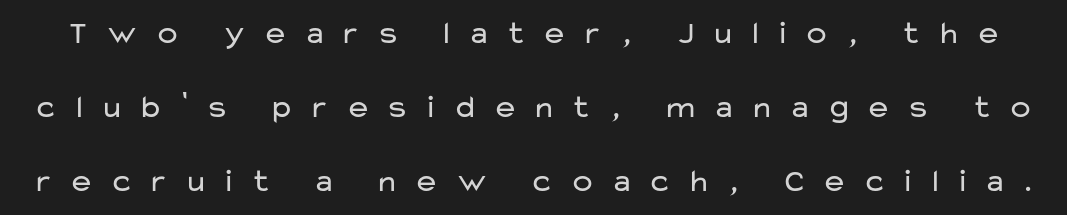
Q: Is the text bold? A: No.
Q: Is the text italic (slanted)? A: No, it is upright.
Q: Is the typeface a serif or a sans-serif typeface? A: Sans-serif.
Q: Is the text underlined? A: No.
Q: Is the spacing between letters normal or unusually wide? A: Unusually wide.
Q: Is the spacing between lines tight, normal or loose? A: Loose.
Q: Width (condensed, normal, or wide)? A: Wide.
Q: Stroke contrast? A: Low.
Q: x-height? A: Medium.
Q: Monospaced? A: No.
